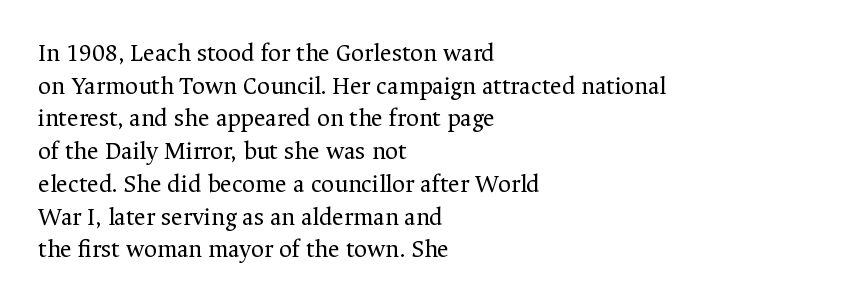
Q: Is the text bold? A: No.
Q: Is the text italic (slanted)? A: No, it is upright.
Q: Is the text underlined? A: No.
Q: How is the paragraph aligned? A: Left-aligned.
Q: Is the spacing between letters normal or unusually wide? A: Normal.
Q: Is the spacing between lines tight, normal or loose? A: Normal.
